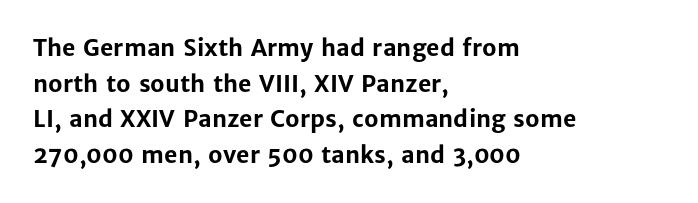
The image shows 23 px bold type, upright; set left-aligned, normal line spacing (1.55x), normal letter spacing, not underlined.
